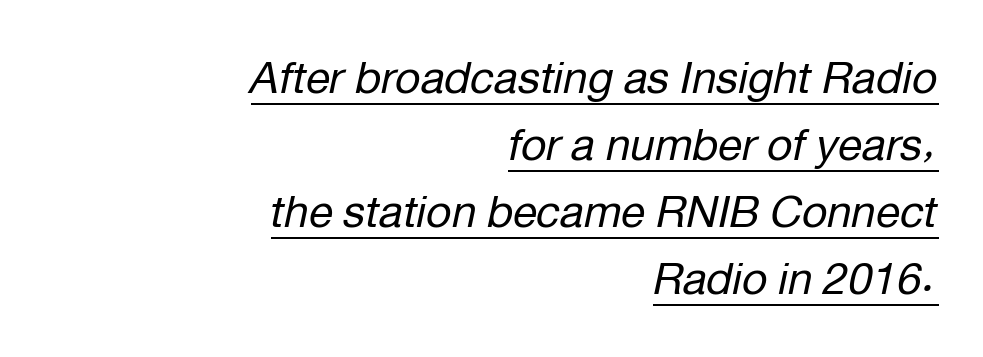
The image shows 44 px regular-weight type, italic (leaning right); set right-aligned, normal line spacing (1.52x), normal letter spacing, underlined; low stroke contrast and a medium x-height.
